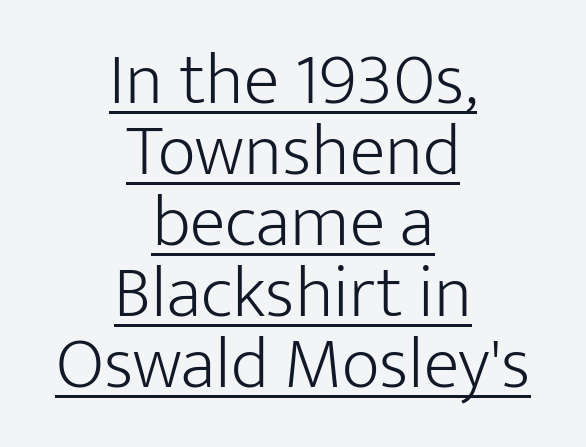
Q: Is the text bold? A: No.
Q: Is the text italic (slanted)? A: No, it is upright.
Q: Is the typeface a serif or a sans-serif typeface? A: Sans-serif.
Q: Is the text underlined? A: Yes.
Q: How is the paragraph aligned? A: Centered.
Q: Is the spacing between letters normal or unusually wide? A: Normal.
Q: Is the spacing between lines tight, normal or loose? A: Tight.
Q: Width (condensed, normal, or wide)? A: Normal.
Q: Stroke contrast? A: Low.
Q: x-height? A: Medium.
Q: Monospaced? A: No.
